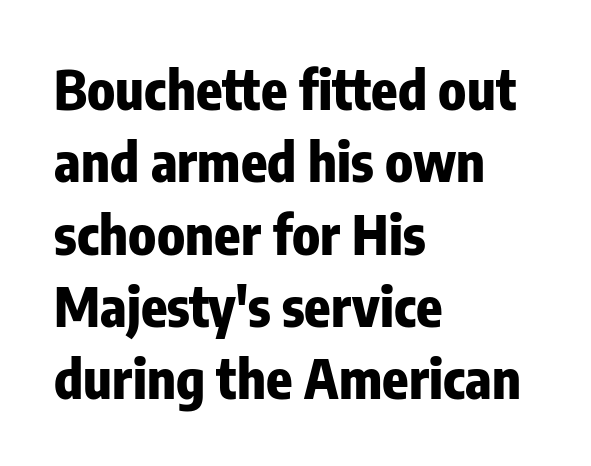
The image shows 54 px heavy, condensed sans-serif type, upright; set left-aligned, normal line spacing (1.34x), normal letter spacing, not underlined; low stroke contrast and a medium x-height.
